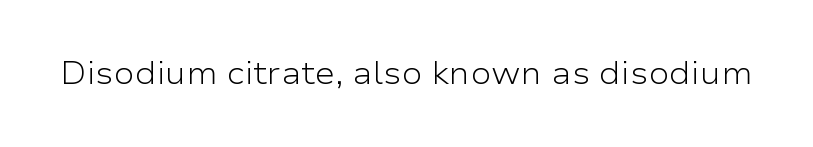
The image shows 31 px light, wide sans-serif type, upright; set normal letter spacing, not underlined; low stroke contrast and a medium x-height.
